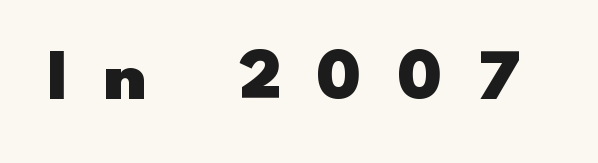
Strokes here are thick enough to call this a true bold. Upright lettering throughout. The passage shown has open, widely tracked lettering throughout. Typographically, this falls in the sans-serif category.
